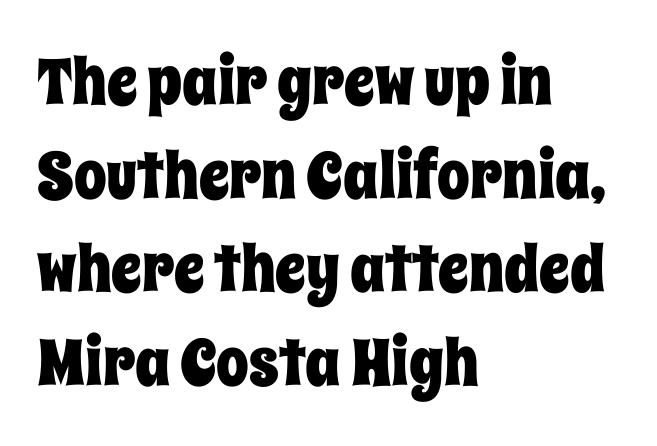
Line starts are locked; line ends wander. Baseline-to-baseline distance is the conventional proportion of letter height. Descender tails drop into unmarked territory. Posture: vertical. The line texture is even and compact thanks to regular tracking.
